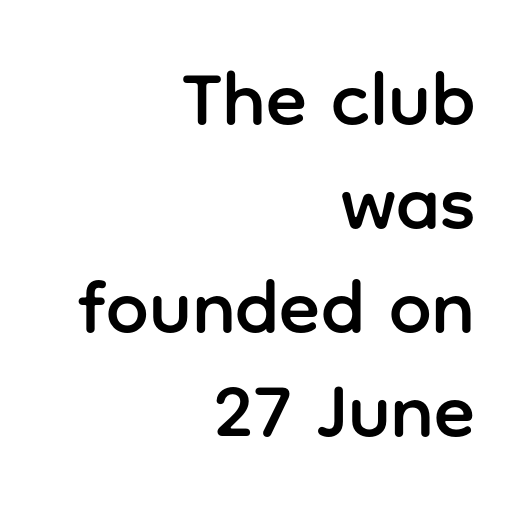
Q: Is the text italic (slanted)? A: No, it is upright.
Q: Is the typeface a serif or a sans-serif typeface? A: Sans-serif.
Q: Is the text underlined? A: No.
Q: How is the paragraph aligned? A: Right-aligned.
Q: Is the spacing between letters normal or unusually wide? A: Normal.
Q: Is the spacing between lines tight, normal or loose? A: Normal.
Q: Width (condensed, normal, or wide)? A: Normal.
Q: Stroke contrast? A: Low.
Q: x-height? A: Medium.
Q: Monospaced? A: No.
